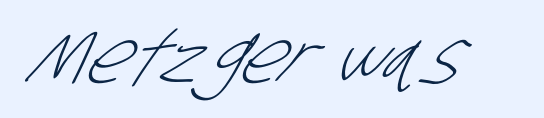
{"serif": "no", "bold": "no", "weight": "light", "width": "condensed", "stroke_contrast": "low", "x_height": "large", "monospaced": "no", "underline": "no", "letter_spacing": "normal", "letter_spacing_em": 0.0, "glyph_px": 73}
